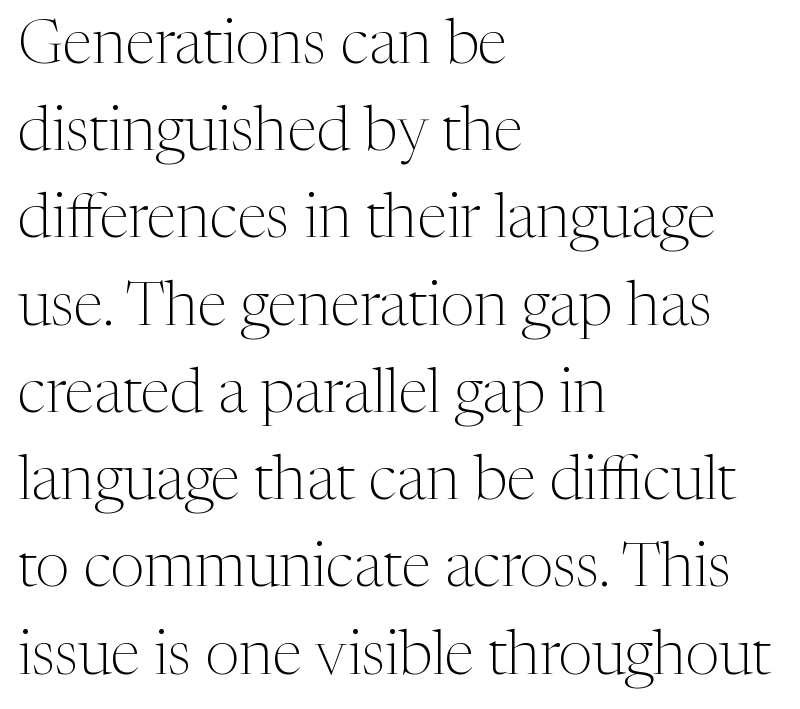
The rendering uses natural spacing where letterforms have individual widths. Every stem runs plumb, perpendicular to the baseline. A quiet, ordinary-to-light weight characterises the typeface. The baseline area is clear. Notice how the passage keeps a crisp vertical edge on the left only. Serifs: yes, visible at the terminals of the letterforms.
